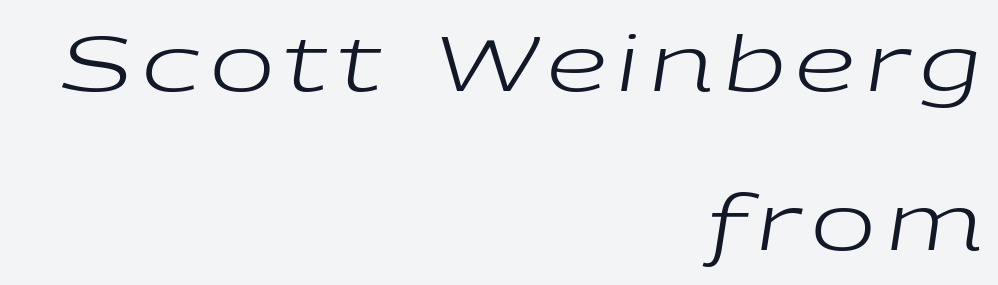
The font sits on the lighter half of the weight spectrum, regular included. Descenders are the only things crossing below the line. Teacher's note: observe the even right margin — that is flush-right alignment. Vertically, the passage feels expansive, rows floating well apart. The face used here has a pronounced slope to its letters. Note the varied advance widths — an 'i' is clearly narrower than an 'm'.
